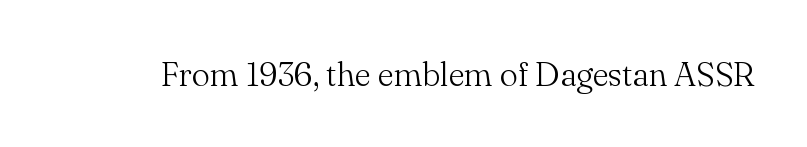
The image shows 34 px light serif type, upright; set normal letter spacing, not underlined; medium stroke contrast and a small x-height.
